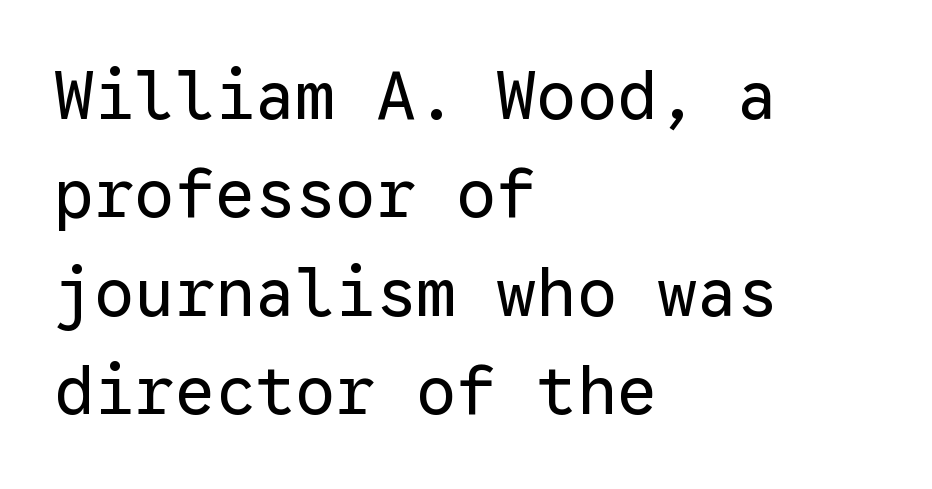
Q: Is the text bold? A: No.
Q: Is the text italic (slanted)? A: No, it is upright.
Q: Is the typeface a serif or a sans-serif typeface? A: Sans-serif.
Q: Is the text underlined? A: No.
Q: How is the paragraph aligned? A: Left-aligned.
Q: Is the spacing between letters normal or unusually wide? A: Normal.
Q: Is the spacing between lines tight, normal or loose? A: Normal.
Q: Width (condensed, normal, or wide)? A: Normal.
Q: Stroke contrast? A: Low.
Q: x-height? A: Medium.
Q: Monospaced? A: Yes.
